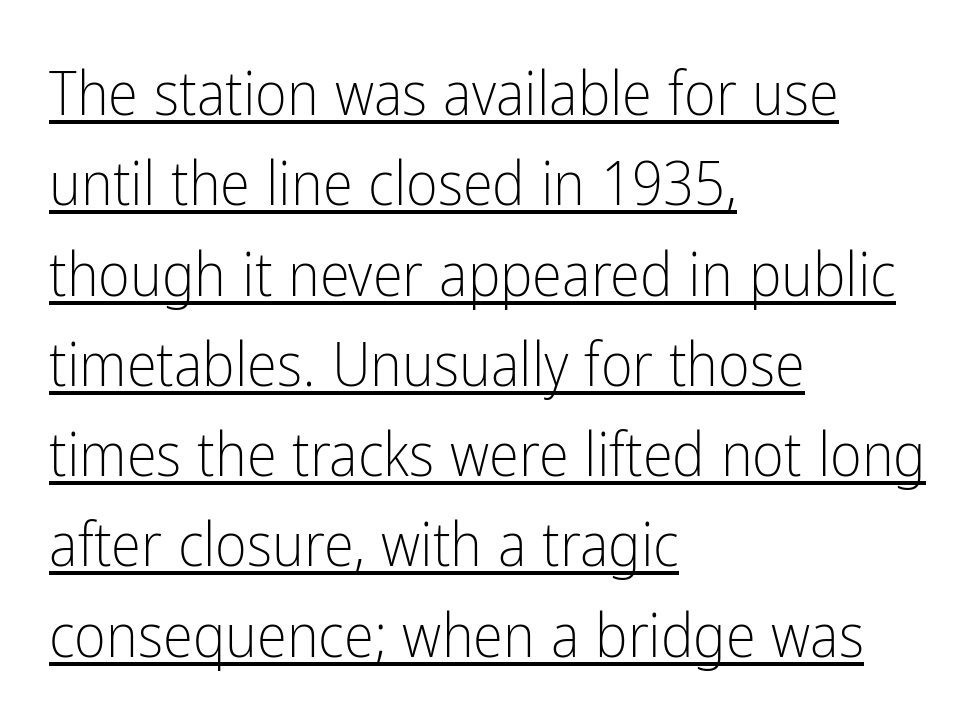
Compared with undecorated copy, this sample adds a rule below the words. Letter spacing: default. It's the straight-up-and-down kind of type. The passage is arranged the way most books set body copy — flush left.
